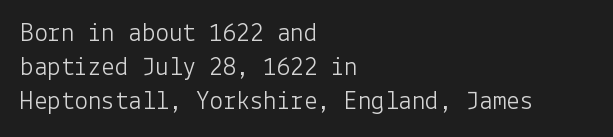
Q: Is the text bold? A: No.
Q: Is the text italic (slanted)? A: No, it is upright.
Q: Is the text underlined? A: No.
Q: How is the paragraph aligned? A: Left-aligned.
Q: Is the spacing between letters normal or unusually wide? A: Normal.
Q: Is the spacing between lines tight, normal or loose? A: Normal.
